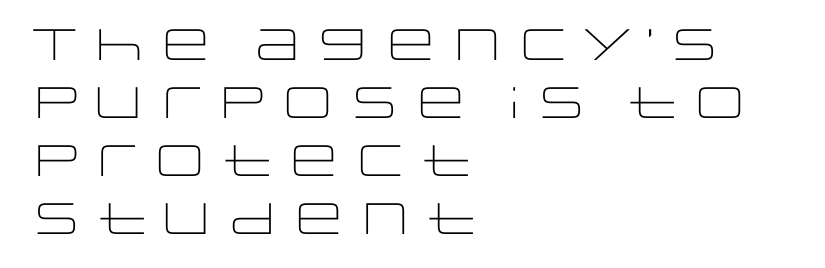
Q: Is the text bold? A: No.
Q: Is the text italic (slanted)? A: No, it is upright.
Q: Is the typeface a serif or a sans-serif typeface? A: Sans-serif.
Q: Is the text underlined? A: No.
Q: How is the paragraph aligned? A: Left-aligned.
Q: Is the spacing between letters normal or unusually wide? A: Normal.
Q: Is the spacing between lines tight, normal or loose? A: Normal.
Q: Width (condensed, normal, or wide)? A: Wide.
Q: Stroke contrast? A: Low.
Q: x-height? A: Large.
Q: Monospaced? A: No.
